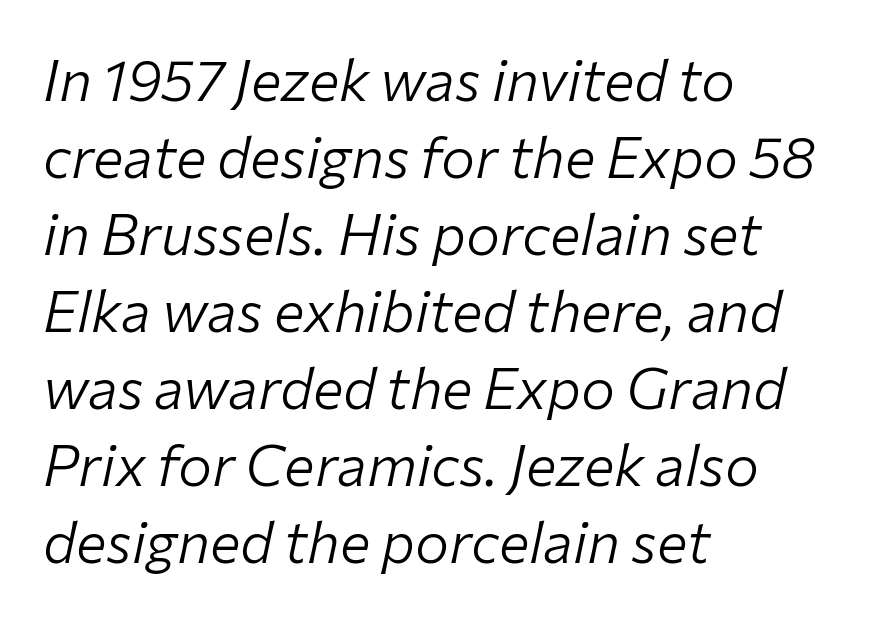
Rows of type keep a routine distance in the vertical direction. Stem width sits at or under what a default text font uses. The string is rendered with underlining switched off. Casual observation: everything's shoved over to the left. Do the characters align in a grid? No, the font is proportional.
